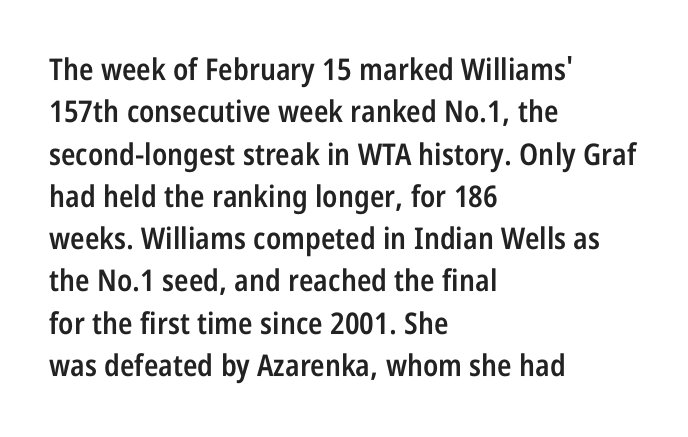
{"serif": "no", "italic": "no", "bold": "semi", "weight": "semibold", "width": "condensed", "stroke_contrast": "low", "x_height": "large", "monospaced": "no", "underline": "no", "align": "left", "line_spacing": "normal", "line_spacing_ratio": 1.41, "letter_spacing": "normal", "letter_spacing_em": 0.0, "glyph_px": 30}
